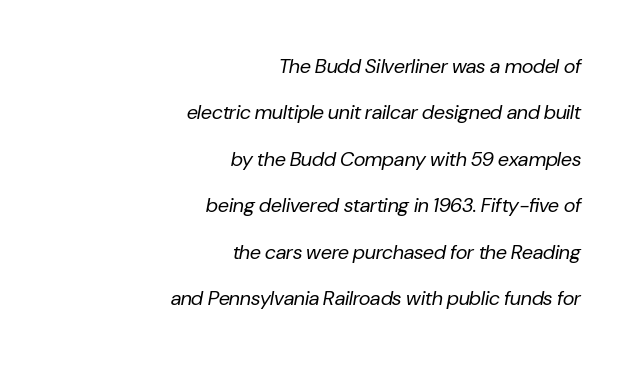
Q: Is the text bold? A: No.
Q: Is the text italic (slanted)? A: Yes, it leans right by about 10 degrees.
Q: Is the text underlined? A: No.
Q: How is the paragraph aligned? A: Right-aligned.
Q: Is the spacing between letters normal or unusually wide? A: Normal.
Q: Is the spacing between lines tight, normal or loose? A: Loose.
